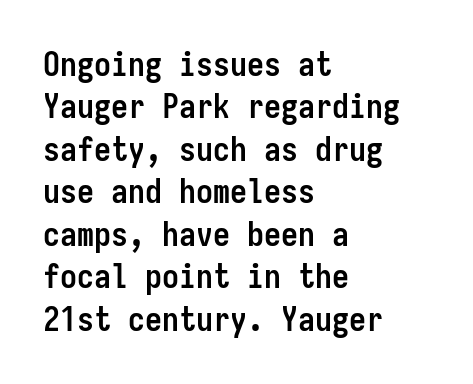
Q: Is the text bold? A: Yes.
Q: Is the text italic (slanted)? A: No, it is upright.
Q: Is the typeface a serif or a sans-serif typeface? A: Sans-serif.
Q: Is the text underlined? A: No.
Q: How is the paragraph aligned? A: Left-aligned.
Q: Is the spacing between letters normal or unusually wide? A: Normal.
Q: Is the spacing between lines tight, normal or loose? A: Normal.
Q: Width (condensed, normal, or wide)? A: Condensed.
Q: Stroke contrast? A: Low.
Q: x-height? A: Medium.
Q: Monospaced? A: Yes.
